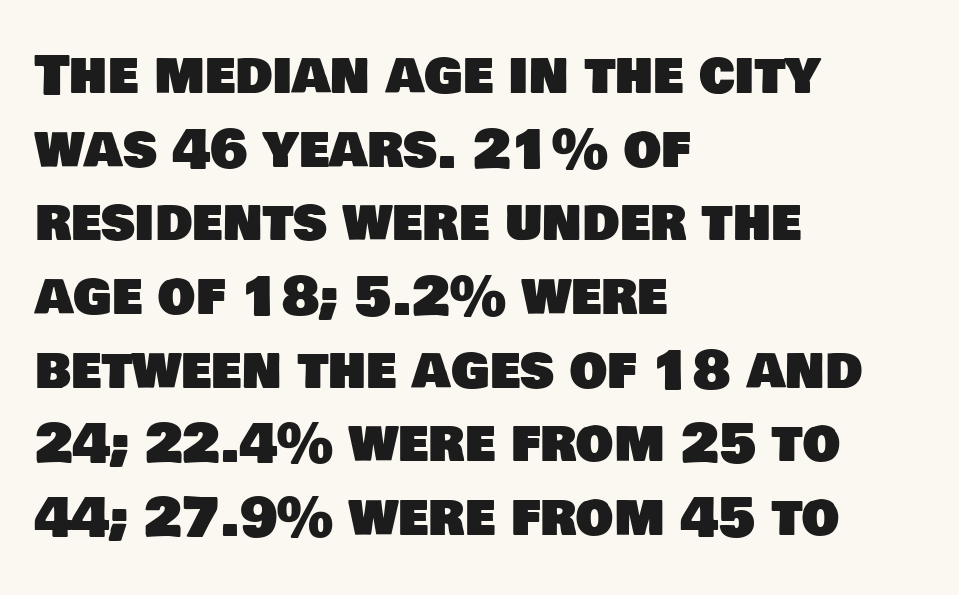
The image shows 53 px sans-serif type; set left-aligned, normal line spacing (1.39x), normal letter spacing, not underlined; low stroke contrast and a large x-height.
